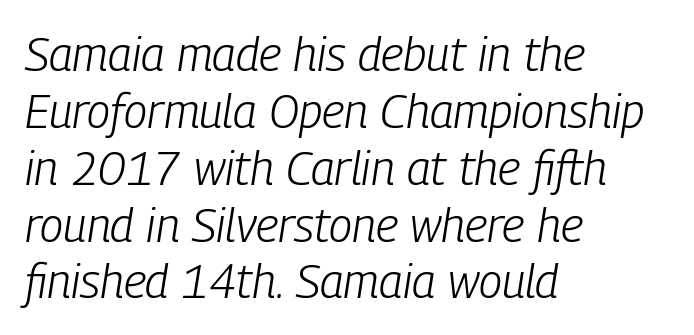
The image shows 47 px light, condensed type, italic (leaning right); set left-aligned, line spacing 1.21x, normal letter spacing, not underlined; low stroke contrast and a medium x-height.
